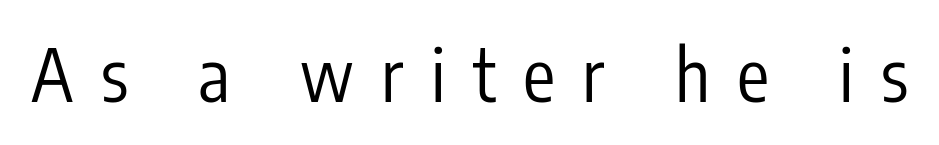
The image shows 72 px regular-weight, condensed sans-serif type, upright; set unusually wide letter spacing (+0.38 em), not underlined; low stroke contrast and a medium x-height.
